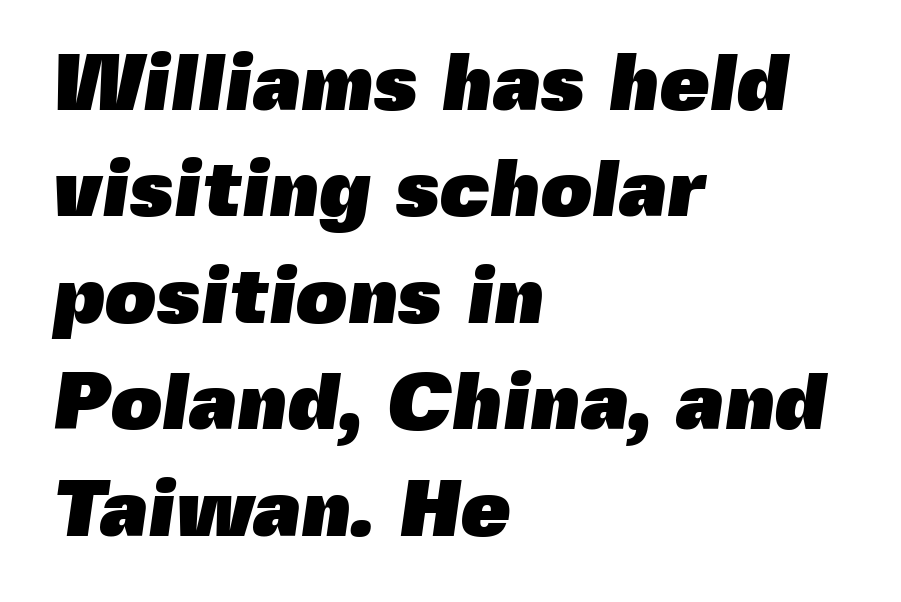
The image shows 80 px heavy sans-serif type; set left-aligned, normal line spacing (1.33x), normal letter spacing, not underlined; a medium x-height.
